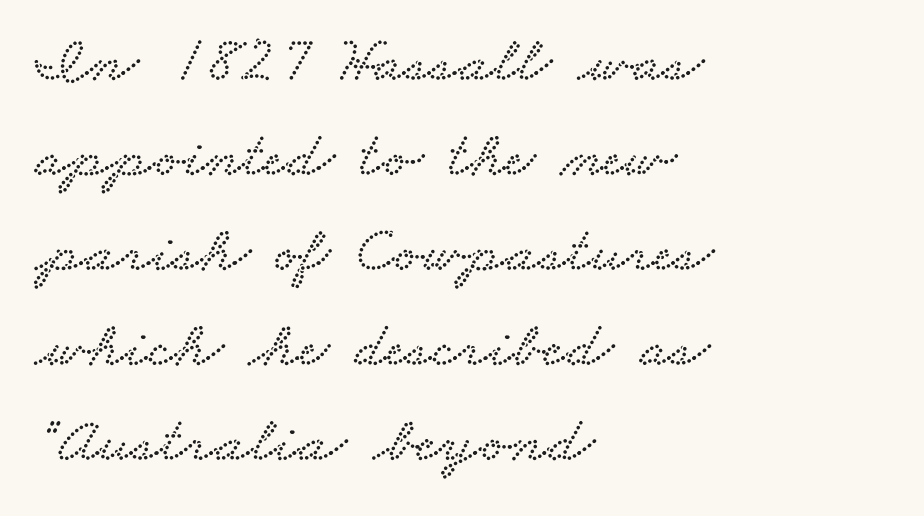
Descenders hang freely into open space. Little horizontal feet cap the strokes, marking this as serif type. Short and long lines alike share a common starting point at left. Think of a printed novel: that variable character pitch is what you see here. Is there much room between lines? A standard amount, neither cramped nor airy.
